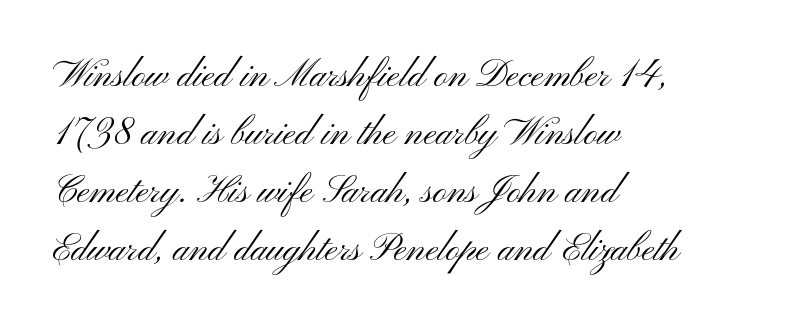
The typeface has the unassuming heft of standard copy or less. Standard letterfit; no display-style spreading of the glyphs. Font category for this specimen: sans-serif. Short and long lines alike share a common starting point at left.
